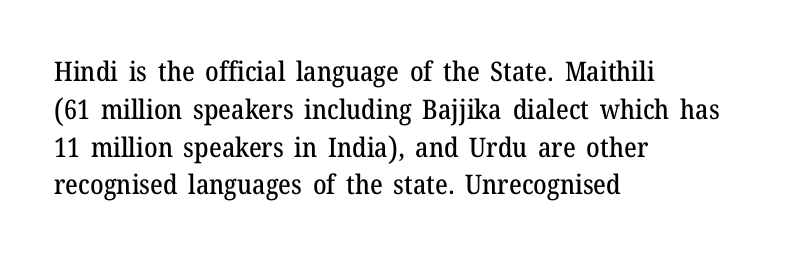
The image shows 27 px text type, upright; set left-aligned, normal line spacing (1.4x), normal letter spacing, not underlined.
